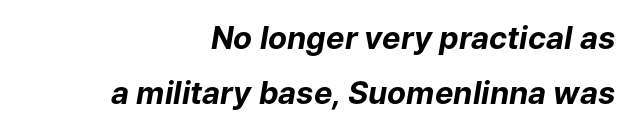
Is the letter spacing exaggerated? No — it looks like the ordinary default. Is this a fixed-width face? No — the glyphs have proportional, varying widths. This is heavy type, rendered in bold. Tall strokes in this sample are angled rather than plumb.
